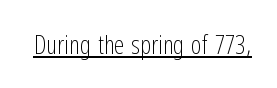
{"italic": "no", "bold": "no", "underline": "yes", "letter_spacing": "normal", "letter_spacing_em": 0.0, "glyph_px": 26}
